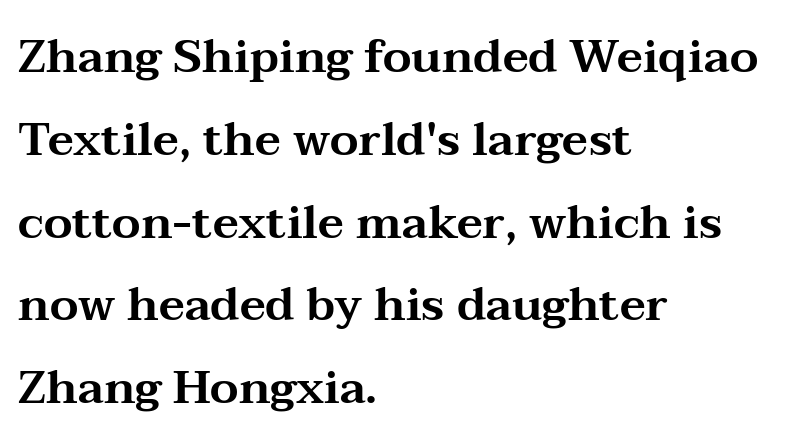
The image shows 46 px wide serif type, upright; set left-aligned, line spacing 1.8x, normal letter spacing, not underlined; medium stroke contrast and a medium x-height.
